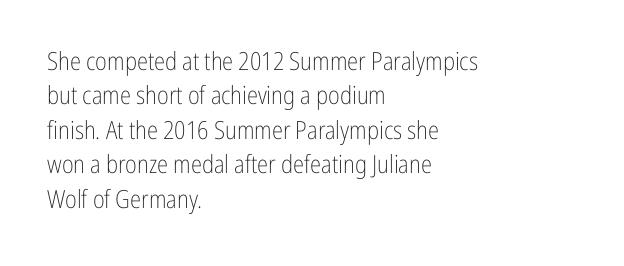
{"italic": "no", "bold": "no", "underline": "no", "align": "left", "line_spacing": "normal", "line_spacing_ratio": 1.38, "letter_spacing": "normal", "letter_spacing_em": 0.0, "glyph_px": 25}
